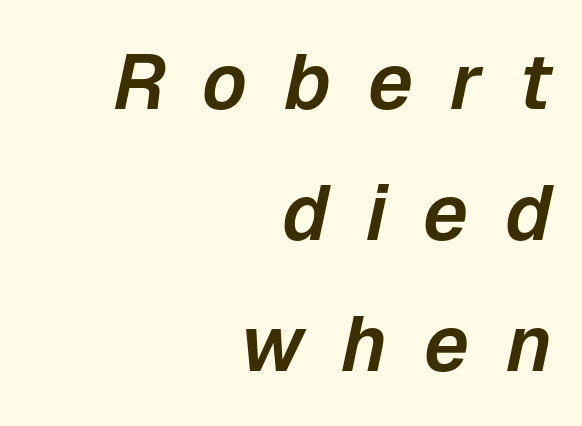
{"italic": "yes", "lean": "right", "slant_degrees": 12, "width": "normal", "stroke_contrast": "low", "x_height": "medium", "monospaced": "no", "underline": "no", "align": "right", "line_spacing": "normal", "line_spacing_ratio": 1.68, "letter_spacing": "wide", "letter_spacing_em": 0.47, "glyph_px": 78}
